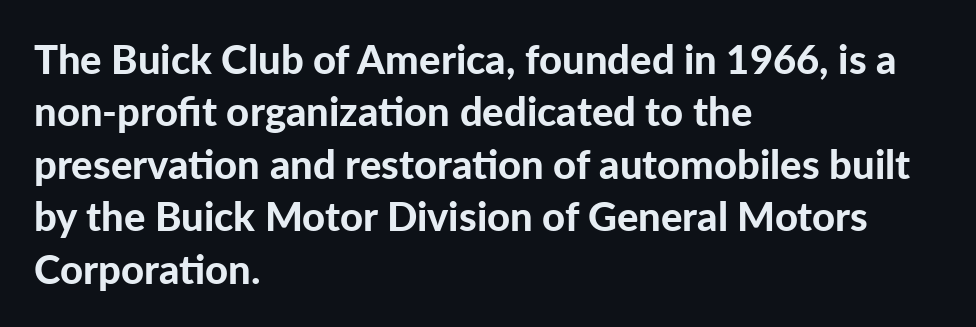
{"serif": "no", "italic": "no", "bold": "yes", "weight": "bold", "width": "normal", "stroke_contrast": "low", "x_height": "medium", "monospaced": "no", "underline": "no", "align": "left", "line_spacing": "normal", "line_spacing_ratio": 1.31, "letter_spacing": "normal", "letter_spacing_em": 0.0, "glyph_px": 40}
